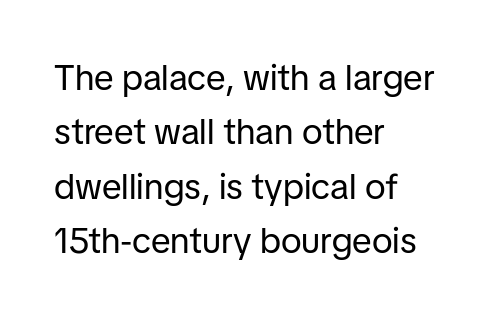
Q: Is the text bold? A: No.
Q: Is the text italic (slanted)? A: No, it is upright.
Q: Is the typeface a serif or a sans-serif typeface? A: Sans-serif.
Q: Is the text underlined? A: No.
Q: How is the paragraph aligned? A: Left-aligned.
Q: Is the spacing between letters normal or unusually wide? A: Normal.
Q: Is the spacing between lines tight, normal or loose? A: Normal.
Q: Width (condensed, normal, or wide)? A: Normal.
Q: Stroke contrast? A: Low.
Q: x-height? A: Medium.
Q: Monospaced? A: No.
